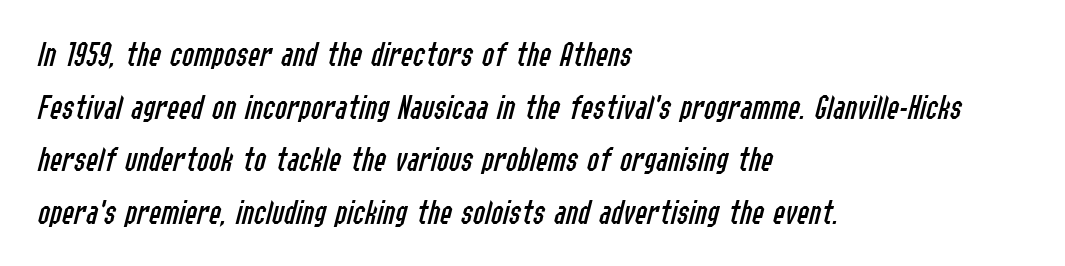
{"italic": "yes", "lean": "right", "slant_degrees": 14, "bold": "no", "weight": "regular", "width": "condensed", "stroke_contrast": "low", "x_height": "medium", "monospaced": "no", "underline": "no", "align": "left", "line_spacing": "normal", "line_spacing_ratio": 1.46, "letter_spacing": "normal", "letter_spacing_em": 0.0, "glyph_px": 36}
